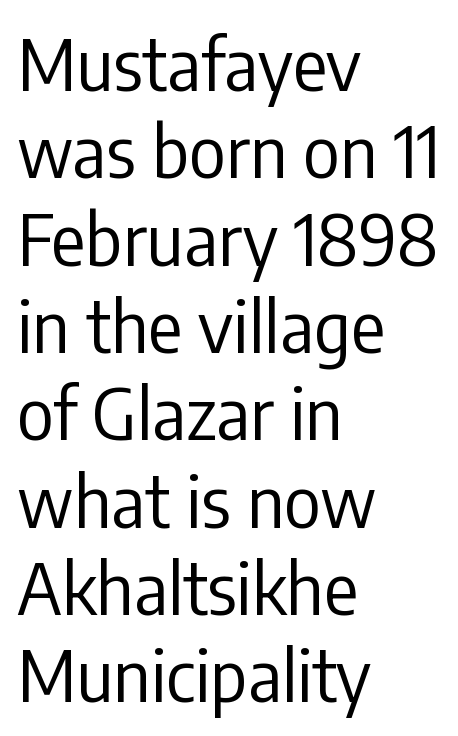
{"serif": "no", "italic": "no", "bold": "no", "weight": "regular", "width": "condensed", "stroke_contrast": "low", "x_height": "medium", "monospaced": "no", "underline": "no", "align": "left", "line_spacing_ratio": 1.23, "letter_spacing": "normal", "letter_spacing_em": 0.0, "glyph_px": 71}
